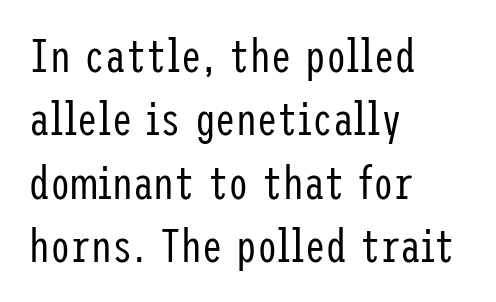
{"serif": "no", "italic": "no", "bold": "no", "weight": "regular", "width": "condensed", "stroke_contrast": "low", "x_height": "medium", "underline": "no", "align": "left", "line_spacing": "normal", "line_spacing_ratio": 1.38, "letter_spacing": "normal", "letter_spacing_em": 0.0, "glyph_px": 46}
